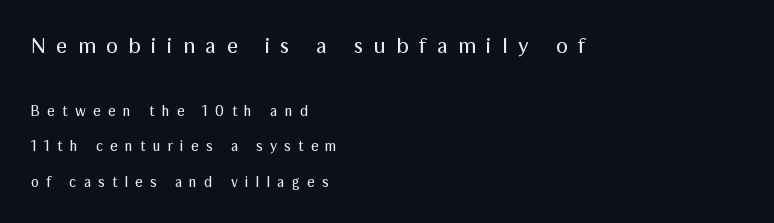
The image shows 22 px text type, upright; set left-aligned, loose line spacing (2.37x), unusually wide letter spacing (+0.48 em), not underlined; the first (top) block is 1.47x larger.
